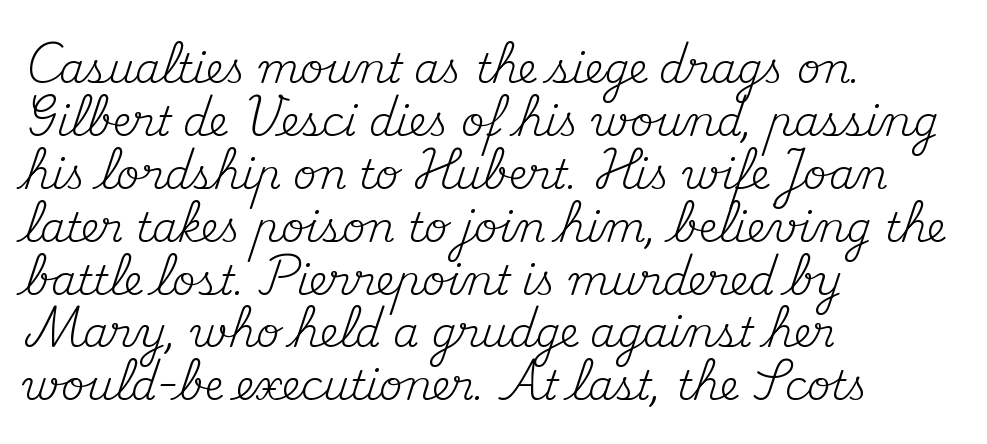
{"serif": "yes", "bold": "no", "weight": "regular", "width": "normal", "stroke_contrast": "medium", "x_height": "small", "monospaced": "no", "underline": "no", "align": "left", "line_spacing": "normal", "line_spacing_ratio": 1.29, "letter_spacing": "normal", "letter_spacing_em": 0.0, "glyph_px": 41}
